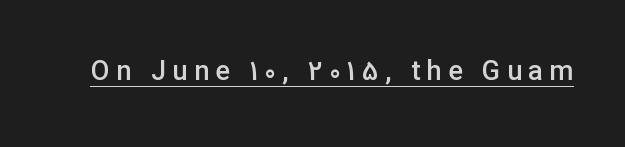
When letters stand straight like this, we call the style roman or upright. Does a line run under the words? Yes, clearly. Look at the tracking — it's clearly loosened, letters drifting apart. Typesetter's note: demi weight, one step under bold.
